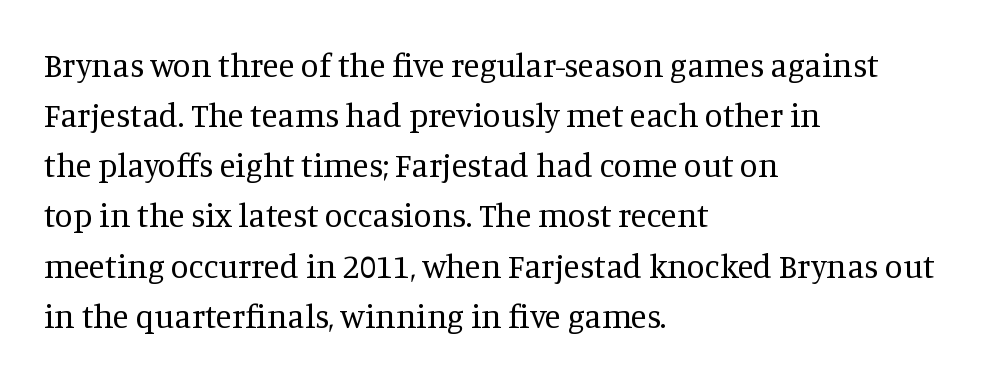
Q: Is the text bold? A: No.
Q: Is the text italic (slanted)? A: No, it is upright.
Q: Is the typeface a serif or a sans-serif typeface? A: Serif.
Q: Is the text underlined? A: No.
Q: How is the paragraph aligned? A: Left-aligned.
Q: Is the spacing between letters normal or unusually wide? A: Normal.
Q: Is the spacing between lines tight, normal or loose? A: Normal.
Q: Width (condensed, normal, or wide)? A: Normal.
Q: Stroke contrast? A: Medium.
Q: x-height? A: Large.
Q: Monospaced? A: No.
